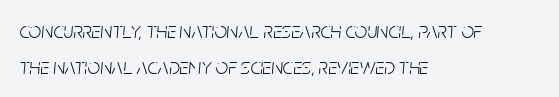
The whole block is typeset with a tilt. Is the letter spacing exaggerated? No — it looks like the ordinary default. These glyphs show unthickened strokes, regular width or finer. This block has exactly the height ordinary leading produces. The ragged edge is on the right, which tells us the setting is flush left. Decoration check: the copy has no underline.
